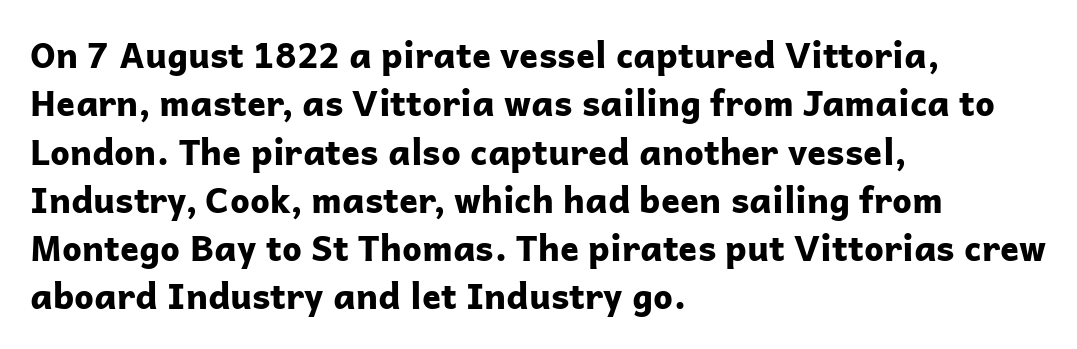
Q: Is the text bold? A: Yes.
Q: Is the text italic (slanted)? A: No, it is upright.
Q: Is the typeface a serif or a sans-serif typeface? A: Sans-serif.
Q: Is the text underlined? A: No.
Q: How is the paragraph aligned? A: Left-aligned.
Q: Is the spacing between letters normal or unusually wide? A: Normal.
Q: Is the spacing between lines tight, normal or loose? A: Normal.
Q: Width (condensed, normal, or wide)? A: Normal.
Q: Stroke contrast? A: Low.
Q: x-height? A: Medium.
Q: Monospaced? A: No.
